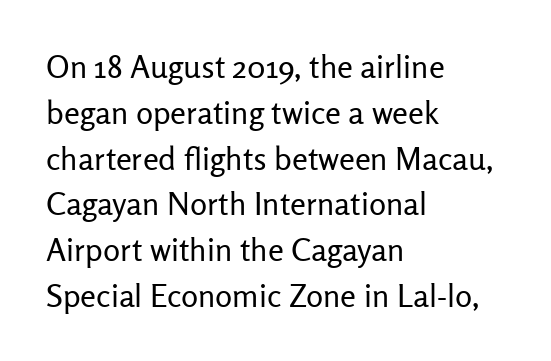
{"serif": "no", "italic": "no", "bold": "no", "weight": "regular", "width": "normal", "stroke_contrast": "low", "x_height": "medium", "monospaced": "no", "underline": "no", "align": "left", "line_spacing": "normal", "line_spacing_ratio": 1.43, "letter_spacing": "normal", "letter_spacing_em": 0.0, "glyph_px": 32}
